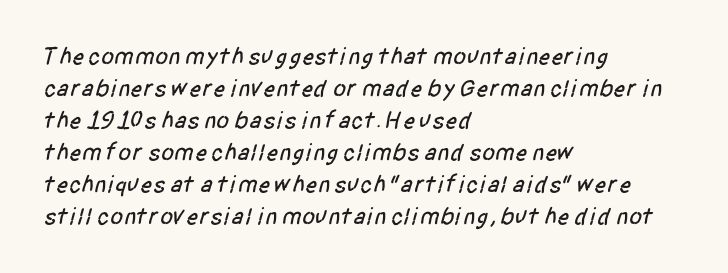
Tracking value appears to be zero — textbook default spacing. Notice how the passage keeps a crisp vertical edge on the left only. Anything drawn beneath the words? Only blank space. Baseline-to-baseline distance is the conventional proportion of letter height.
